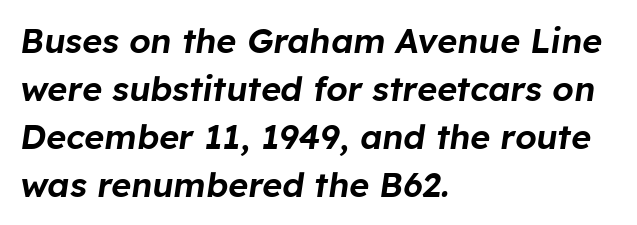
The image shows 34 px text type, italic (leaning right); set left-aligned, normal line spacing (1.41x), normal letter spacing, not underlined; low stroke contrast and a medium x-height.
